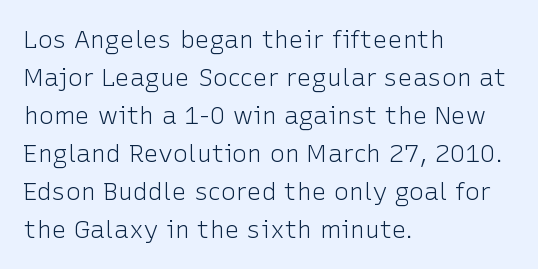
Q: Is the text bold? A: No.
Q: Is the text italic (slanted)? A: No, it is upright.
Q: Is the text underlined? A: No.
Q: How is the paragraph aligned? A: Left-aligned.
Q: Is the spacing between letters normal or unusually wide? A: Normal.
Q: Is the spacing between lines tight, normal or loose? A: Normal.
